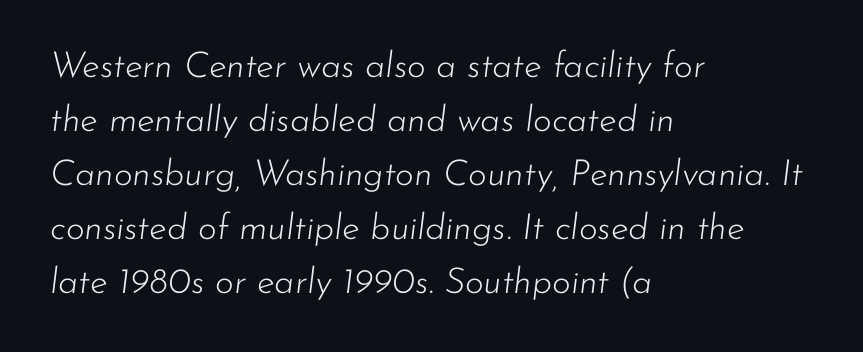
Q: Is the text bold? A: No.
Q: Is the text italic (slanted)? A: Yes, it leans right by about 7 degrees.
Q: Is the text underlined? A: No.
Q: How is the paragraph aligned? A: Left-aligned.
Q: Is the spacing between letters normal or unusually wide? A: Normal.
Q: Is the spacing between lines tight, normal or loose? A: Normal.
Q: Width (condensed, normal, or wide)? A: Normal.
Q: Stroke contrast? A: Low.
Q: x-height? A: Small.
Q: Monospaced? A: No.
